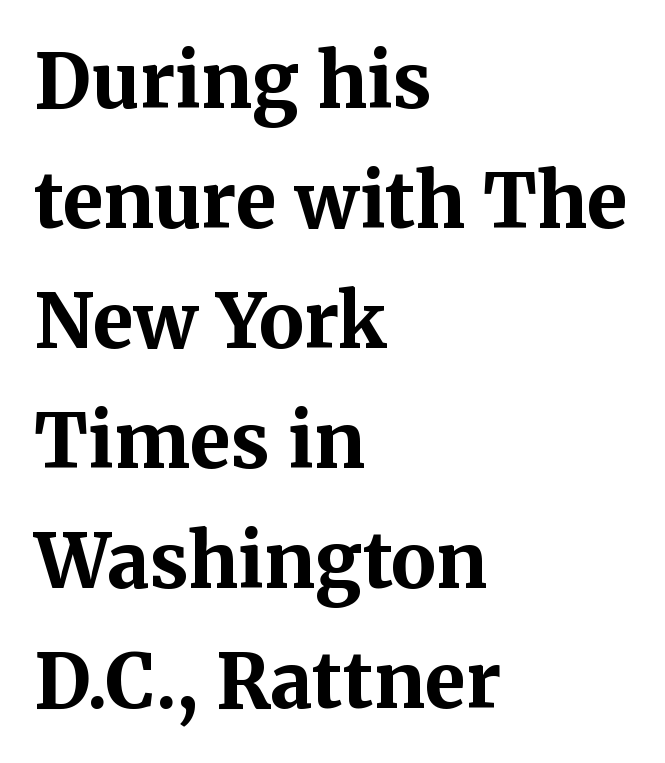
The image shows 75 px bold serif type, upright; set left-aligned, normal line spacing (1.6x), normal letter spacing, not underlined; medium stroke contrast and a medium x-height.
